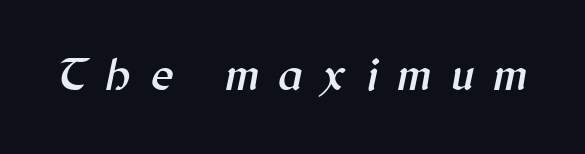
{"italic": "yes", "lean": "right", "slant_degrees": 12, "width": "normal", "stroke_contrast": "medium", "x_height": "medium", "monospaced": "no", "underline": "no", "letter_spacing": "wide", "letter_spacing_em": 0.4, "glyph_px": 48}
